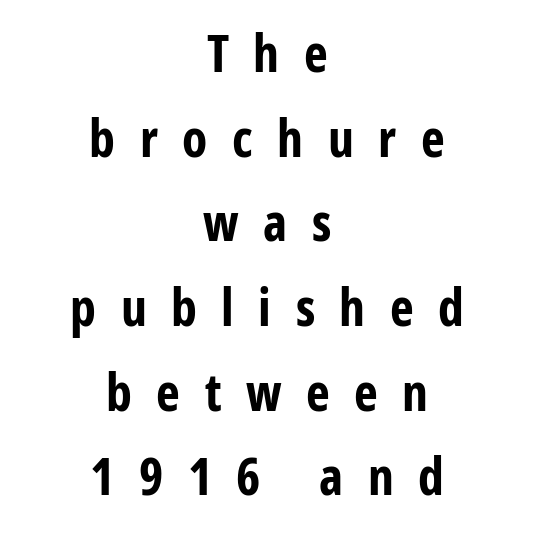
These lines were composed using upright roman letters. Unmarked baselines from the first word to the last. In terms of leading, this rendering sits right in the middle. The passage shown is typed in a proportional face where columns would drift. Compared with typical body copy, the letter spacing here is much looser.
